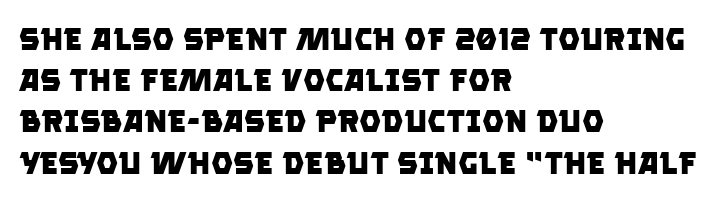
Q: Is the text bold? A: Yes.
Q: Is the typeface a serif or a sans-serif typeface? A: Sans-serif.
Q: Is the text underlined? A: No.
Q: How is the paragraph aligned? A: Left-aligned.
Q: Is the spacing between letters normal or unusually wide? A: Normal.
Q: Is the spacing between lines tight, normal or loose? A: Normal.
Q: Width (condensed, normal, or wide)? A: Normal.
Q: Stroke contrast? A: Low.
Q: x-height? A: Large.
Q: Monospaced? A: No.
